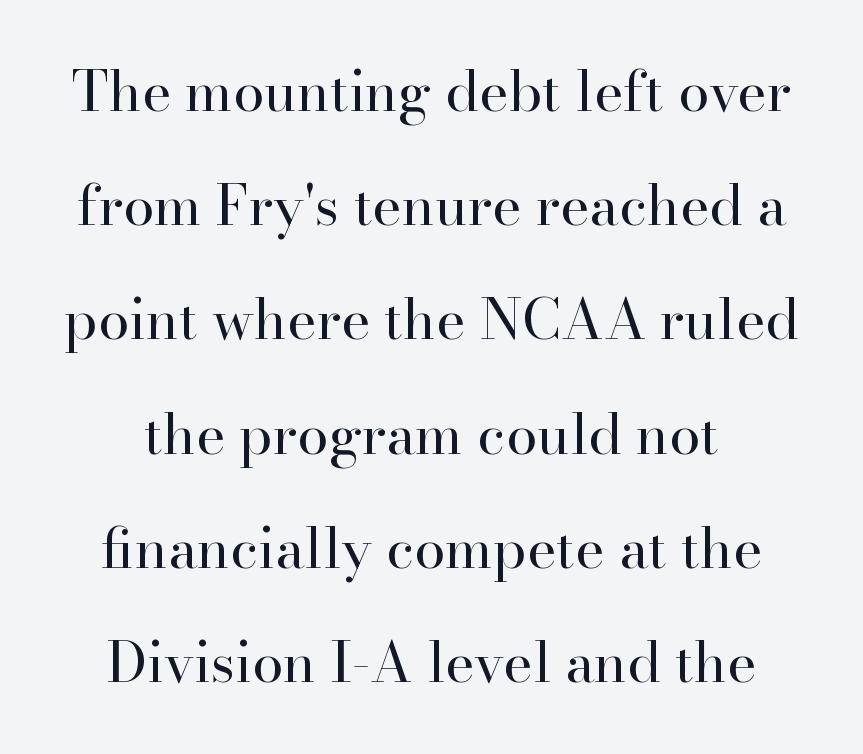
The image shows 56 px regular-weight serif type, upright; set centered, loose line spacing (2.04x), normal letter spacing, not underlined; high stroke contrast and a small x-height.
